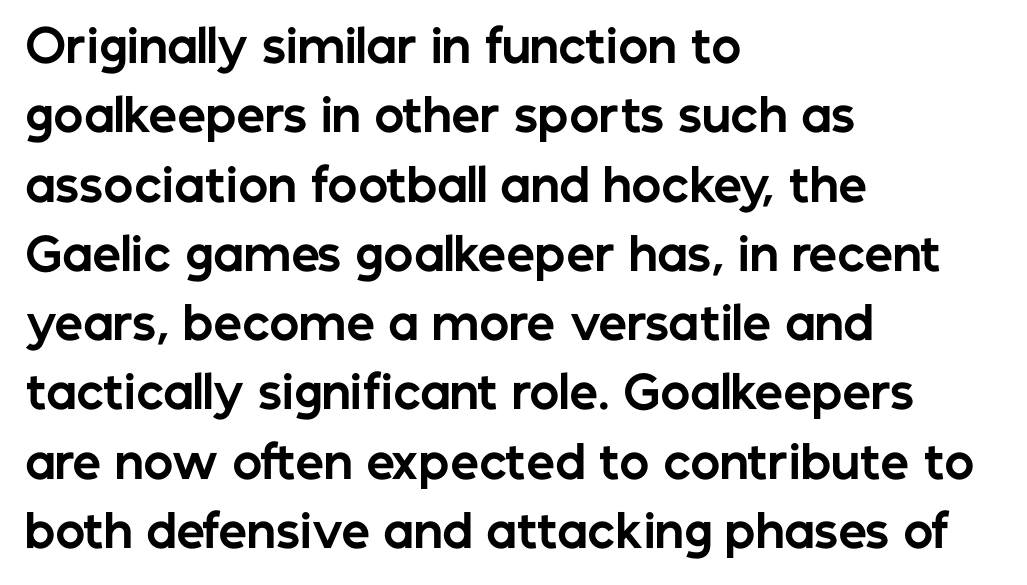
The image shows 45 px bold sans-serif type, upright; set left-aligned, normal line spacing (1.54x), normal letter spacing, not underlined; low stroke contrast and a medium x-height.
